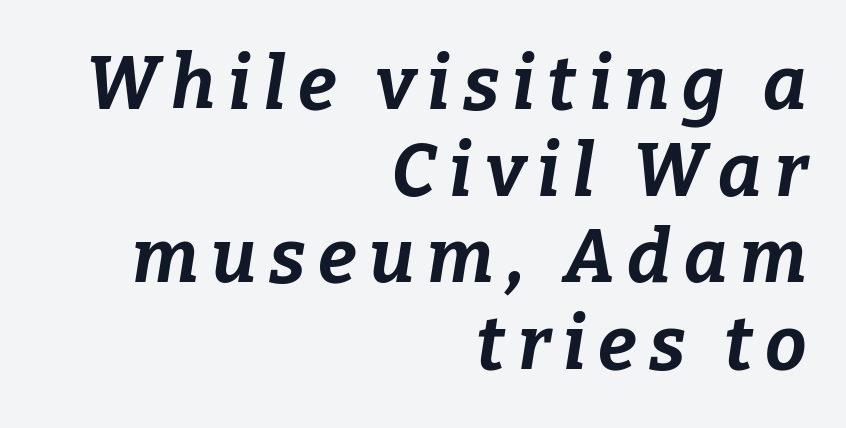
The image shows 74 px bold type, italic (leaning right); set right-aligned, line spacing 1.17x, not underlined; low stroke contrast and a medium x-height.
